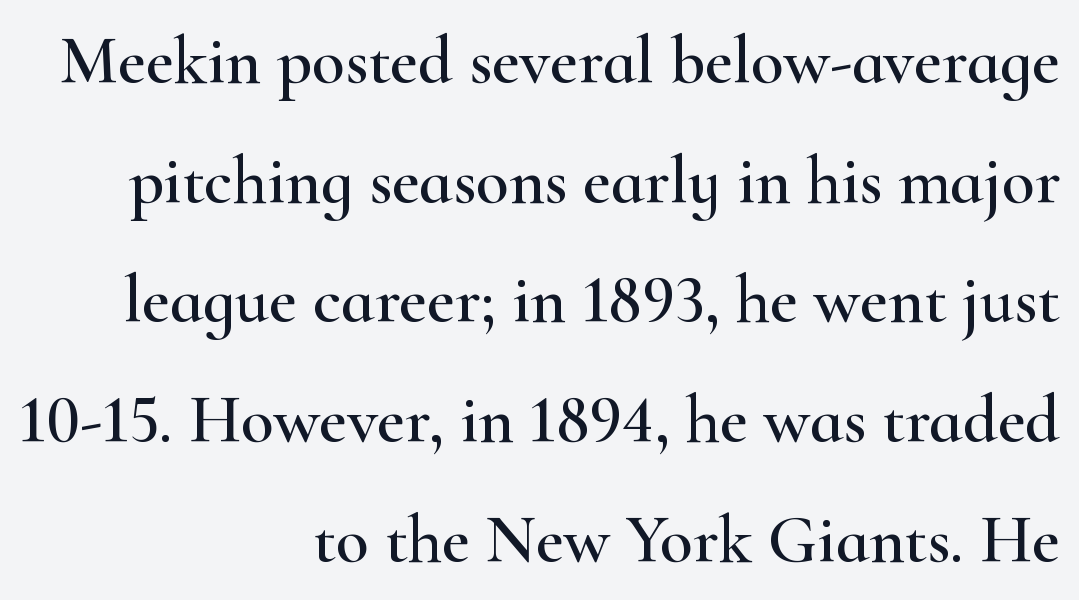
{"serif": "yes", "italic": "no", "width": "wide", "stroke_contrast": "high", "x_height": "small", "monospaced": "no", "underline": "no", "align": "right", "line_spacing_ratio": 1.76, "letter_spacing": "normal", "letter_spacing_em": 0.0, "glyph_px": 68}
